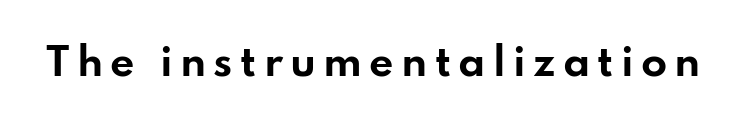
Type style note: lacks serifs. A full-strength bold gives these letters their thick strokes. This sample has the flowing, uneven cadence of proportional lettering. Quick note: not italic, upright.
